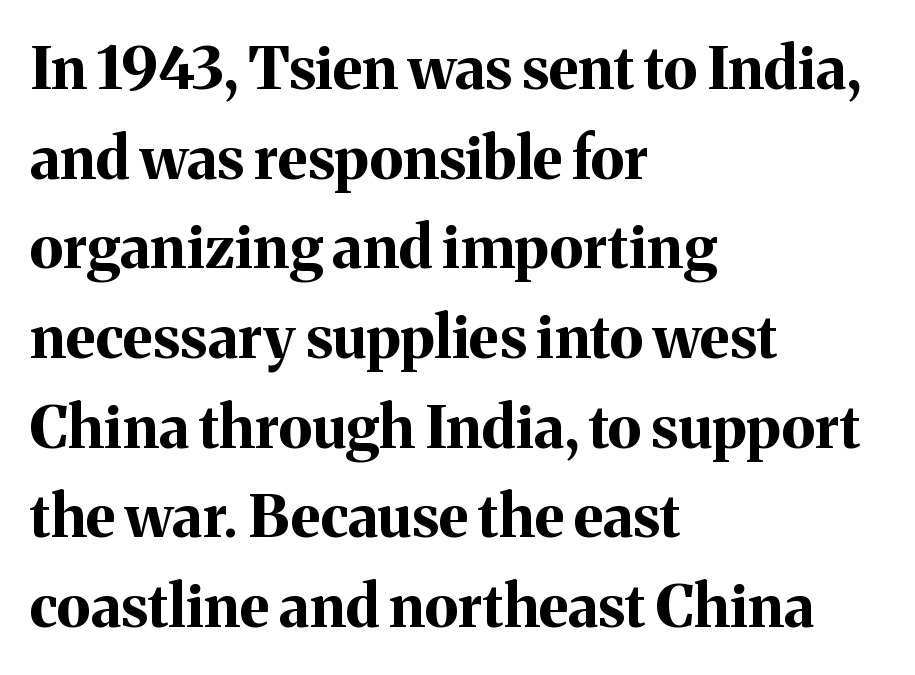
Q: Is the text bold? A: Yes.
Q: Is the text italic (slanted)? A: No, it is upright.
Q: Is the typeface a serif or a sans-serif typeface? A: Serif.
Q: Is the text underlined? A: No.
Q: How is the paragraph aligned? A: Left-aligned.
Q: Is the spacing between letters normal or unusually wide? A: Normal.
Q: Is the spacing between lines tight, normal or loose? A: Normal.
Q: Width (condensed, normal, or wide)? A: Normal.
Q: Stroke contrast? A: Medium.
Q: x-height? A: Medium.
Q: Monospaced? A: No.
